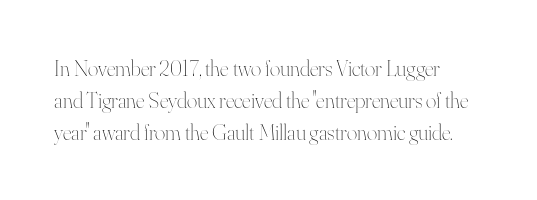
Q: Is the text bold? A: No.
Q: Is the text italic (slanted)? A: No, it is upright.
Q: Is the text underlined? A: No.
Q: How is the paragraph aligned? A: Left-aligned.
Q: Is the spacing between letters normal or unusually wide? A: Normal.
Q: Is the spacing between lines tight, normal or loose? A: Normal.
